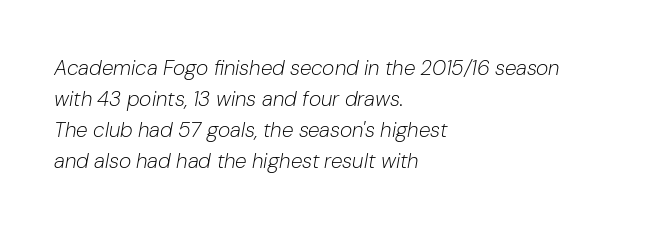
The image shows 21 px text type, italic (leaning right); set left-aligned, normal line spacing (1.47x), normal letter spacing, not underlined.
